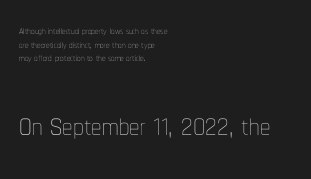
The image shows 41 px thin, condensed type, upright; set left-aligned, tight line spacing (0.97x), normal letter spacing, not underlined; the second (bottom) block is 2.93x larger; low stroke contrast and a medium x-height.
